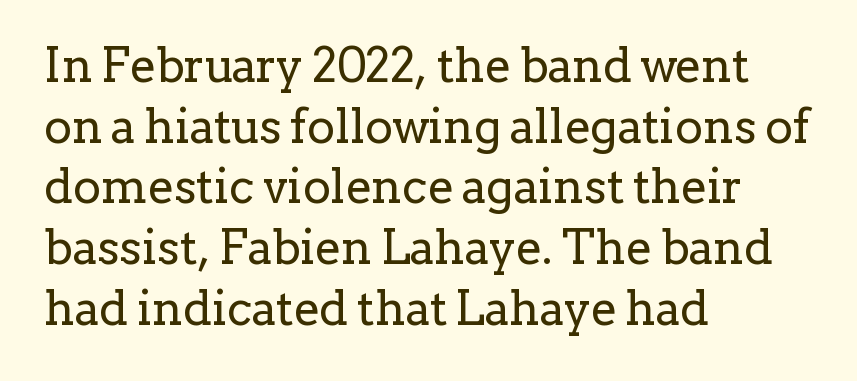
The image shows 47 px regular-weight serif type, upright; set left-aligned, normal line spacing (1.29x), normal letter spacing, not underlined; low stroke contrast and a medium x-height.
